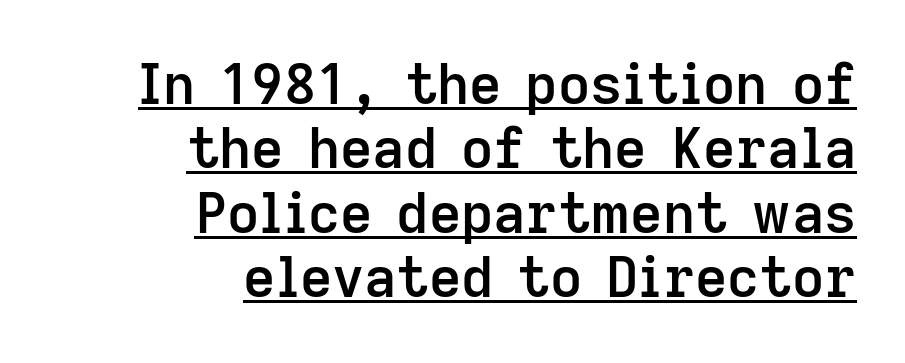
{"serif": "no", "italic": "no", "bold": "semi", "weight": "semibold", "width": "normal", "stroke_contrast": "low", "x_height": "medium", "monospaced": "no", "underline": "yes", "align": "right", "line_spacing": "tight", "line_spacing_ratio": 1.15, "letter_spacing": "normal", "letter_spacing_em": 0.0, "glyph_px": 56}
